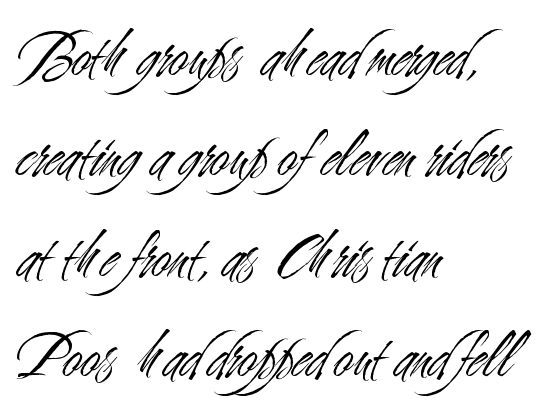
Q: Is the text bold? A: No.
Q: Is the text italic (slanted)? A: Yes.
Q: Is the typeface a serif or a sans-serif typeface? A: Sans-serif.
Q: Is the text underlined? A: No.
Q: How is the paragraph aligned? A: Left-aligned.
Q: Is the spacing between letters normal or unusually wide? A: Normal.
Q: Is the spacing between lines tight, normal or loose? A: Normal.
Q: Width (condensed, normal, or wide)? A: Condensed.
Q: Stroke contrast? A: Medium.
Q: x-height? A: Small.
Q: Monospaced? A: No.
